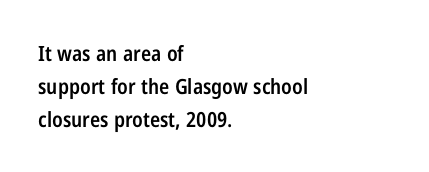
The image shows 21 px text type, upright; set left-aligned, normal line spacing (1.56x), normal letter spacing, not underlined.
